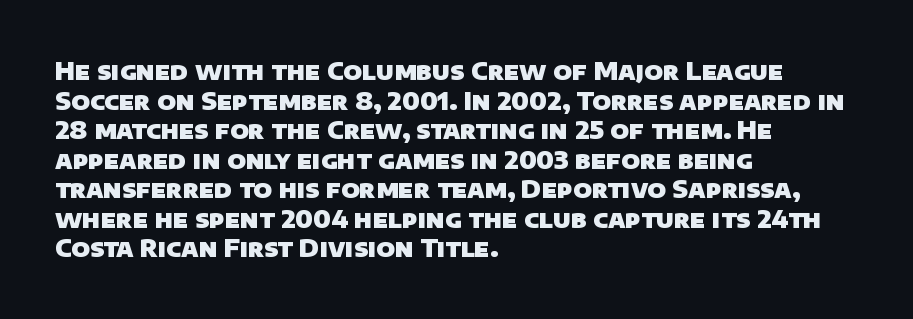
The image shows 24 px bold type; set left-aligned, line spacing 1.23x, normal letter spacing, not underlined.
